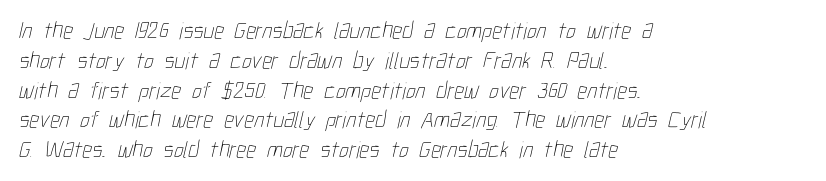
The image shows 24 px text type; set left-aligned, line spacing 1.24x, normal letter spacing, not underlined.
